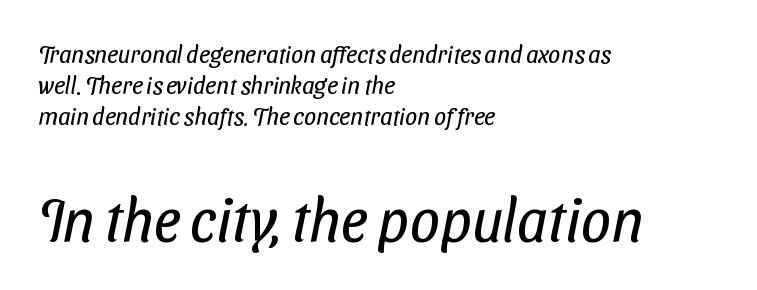
Q: Is the text bold? A: No.
Q: Is the typeface a serif or a sans-serif typeface? A: Sans-serif.
Q: Is the text underlined? A: No.
Q: How is the paragraph aligned? A: Left-aligned.
Q: Is the spacing between letters normal or unusually wide? A: Normal.
Q: Is the spacing between lines tight, normal or loose? A: Normal.
Q: Which block of text is set in a larger size, the first (top) or the second (bottom)? A: The second (bottom) one.
Q: Width (condensed, normal, or wide)? A: Condensed.
Q: Stroke contrast? A: Low.
Q: x-height? A: Medium.
Q: Monospaced? A: No.
